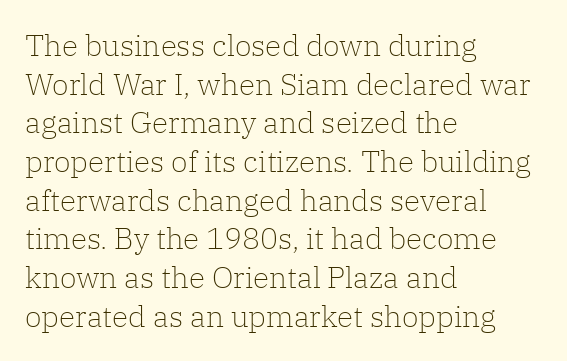
Rendered with straight, roman letterforms. Baseline-to-baseline distance is the conventional proportion of letter height. Each letter's strokes conclude with small projecting serifs. Is this a fixed-width face? No — the glyphs have proportional, varying widths. The paragraph shown leans on its left margin.
